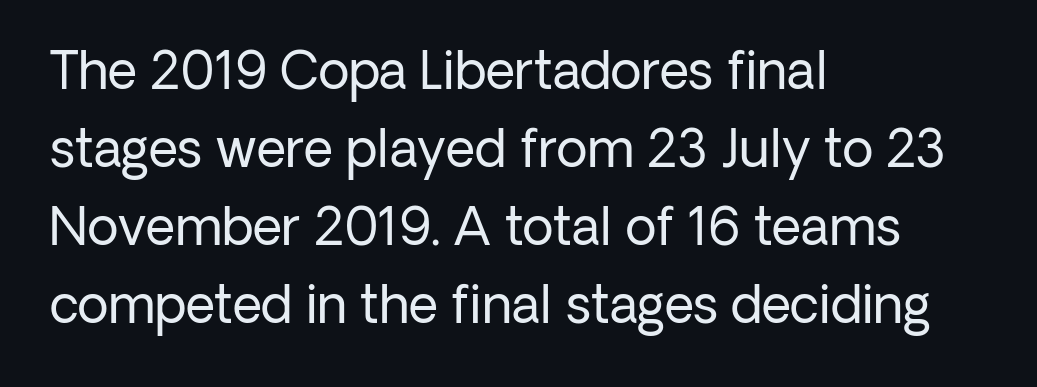
The image shows 51 px regular-weight sans-serif type, upright; set left-aligned, normal line spacing (1.53x), normal letter spacing, not underlined; low stroke contrast and a medium x-height.
